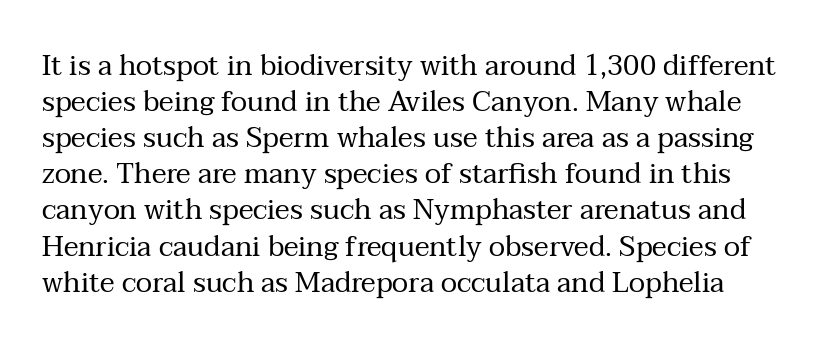
Reading down the column, the eye jumps a familiar distance to each next line. Each row of text sits above clean, open space. The characters are drawn with everyday or finer stroke widths. Ascenders rise straight up at ninety degrees. The type is set solid horizontally, with unmodified tracking.
